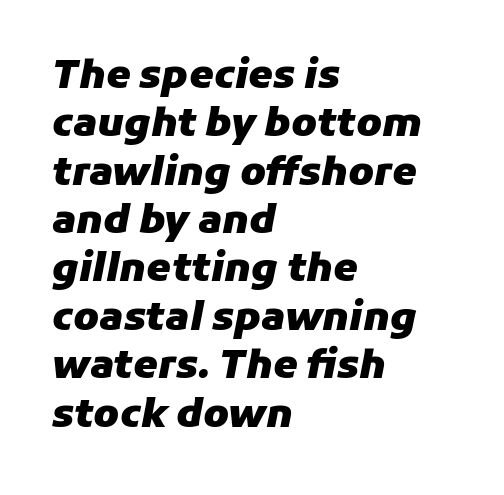
Plenty of ink on the page — the face is bold. Rendered with sloped, italic letterforms. The gaps between neighbouring characters are ordinary and unremarkable. Teacher's note: observe the even left margin — that is flush-left alignment. Descenders hang freely into open space. A typesetter would call this proportional, since set widths differ per character.
